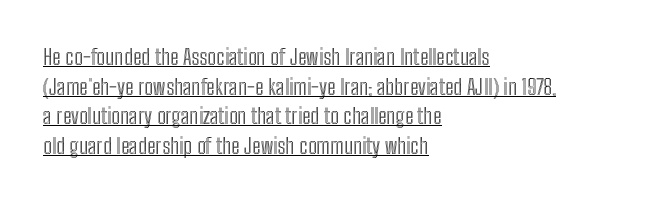
The image shows 22 px text type, upright; set left-aligned, normal line spacing (1.35x), normal letter spacing, underlined.
